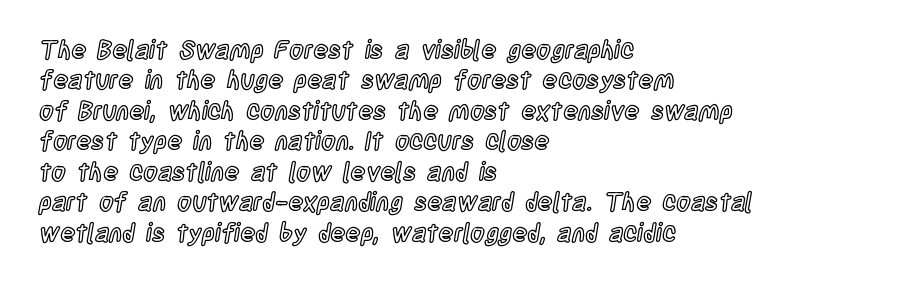
The letterforms sit shoulder to shoulder at normal distance. Compared with a centered layout, this one pins lines to the left instead. Descenders are the only things crossing below the line.
